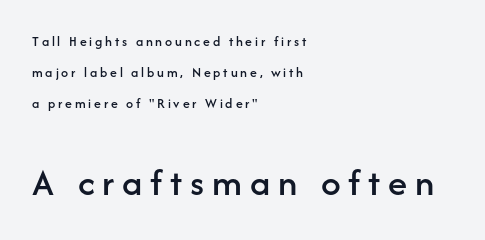
{"serif": "no", "italic": "no", "width": "normal", "stroke_contrast": "low", "x_height": "medium", "monospaced": "no", "underline": "no", "align": "left", "line_spacing": "loose", "line_spacing_ratio": 2.2, "letter_spacing": "wide", "letter_spacing_em": 0.2, "larger_block": "second", "size_ratio": 2.79, "glyph_px": 39}
